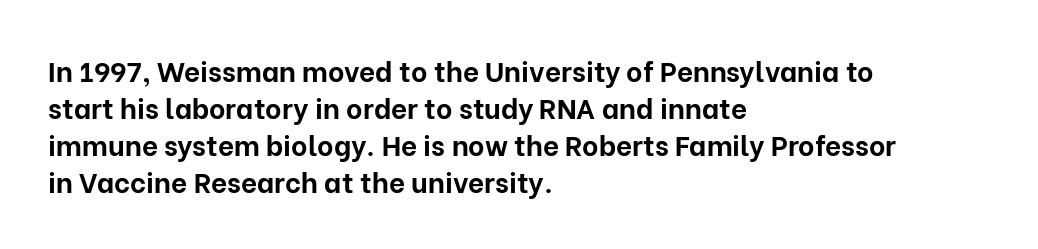
The image shows 28 px bold sans-serif type, upright; set left-aligned, normal line spacing (1.32x), normal letter spacing, not underlined; low stroke contrast and a medium x-height.
